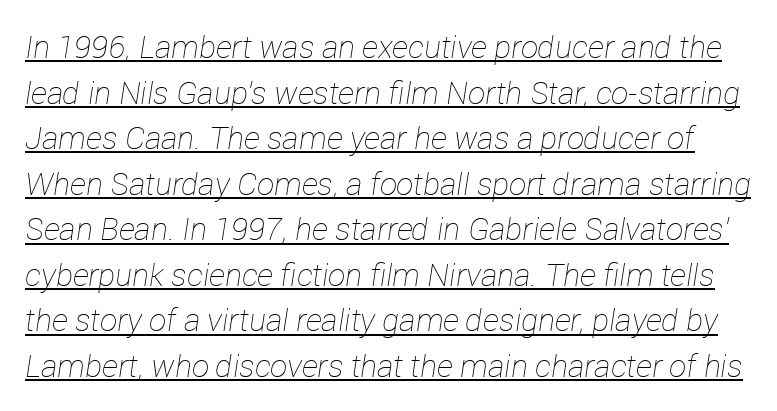
The image shows 31 px thin type, italic (leaning right); set normal line spacing (1.47x), normal letter spacing, underlined; low stroke contrast and a medium x-height.
